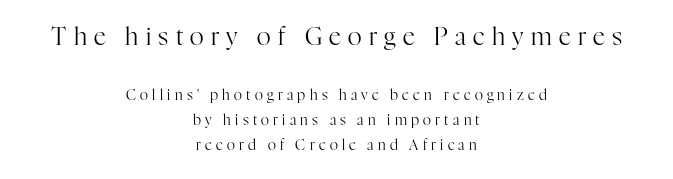
The image shows 24 px text type, upright; set centered, line spacing 1.81x, unusually wide letter spacing (+0.3 em), not underlined; the first (top) block is 1.71x larger.
